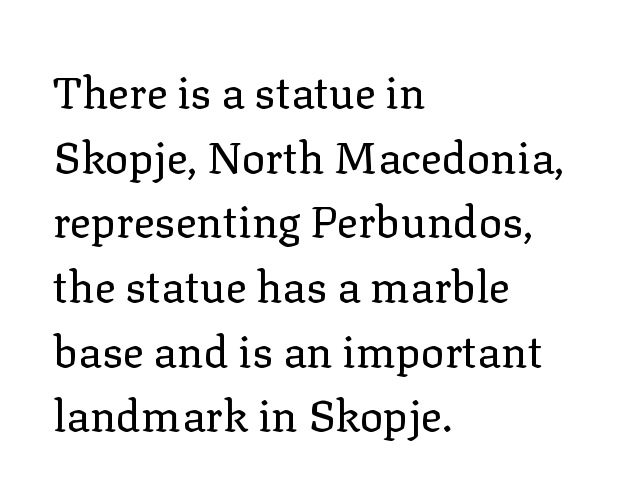
In terms of posture, this sample is upright. Character widths vary here, with narrow letters taking less room than wide ones. The letterforms sit shoulder to shoulder at normal distance. Nobody drew a line under any word here.
